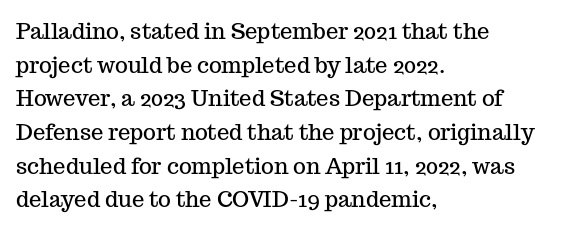
Q: Is the text italic (slanted)? A: No, it is upright.
Q: Is the text underlined? A: No.
Q: How is the paragraph aligned? A: Left-aligned.
Q: Is the spacing between letters normal or unusually wide? A: Normal.
Q: Is the spacing between lines tight, normal or loose? A: Normal.
